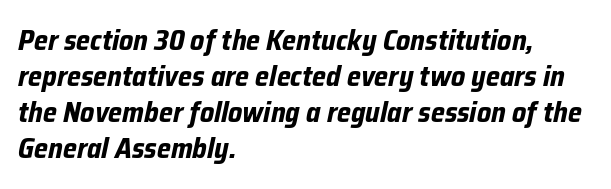
A classic flush-left, rag-right setting is used for this passage. Varying glyph widths throughout — classic text-font behaviour. Caption: standard tracking, unaltered. In terms of weight, the rendering is a true, heavy bold.
